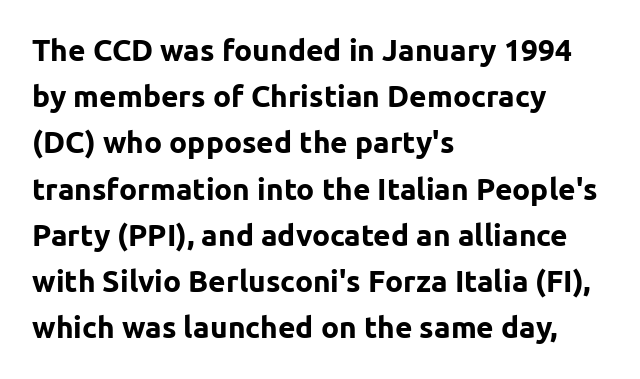
The image shows 30 px bold sans-serif type, upright; set left-aligned, normal line spacing (1.54x), normal letter spacing, not underlined; low stroke contrast and a medium x-height.
